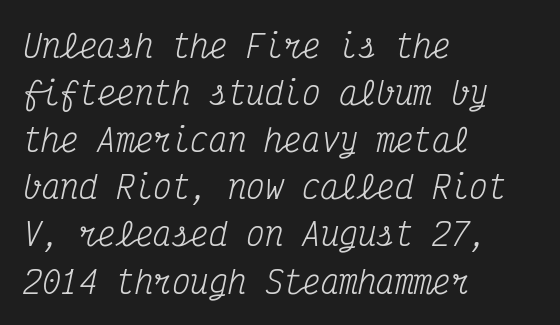
The image shows 31 px regular-weight, condensed serif type, italic (leaning right), monospaced; set left-aligned, normal line spacing (1.52x), normal letter spacing, not underlined; medium stroke contrast and a medium x-height.
